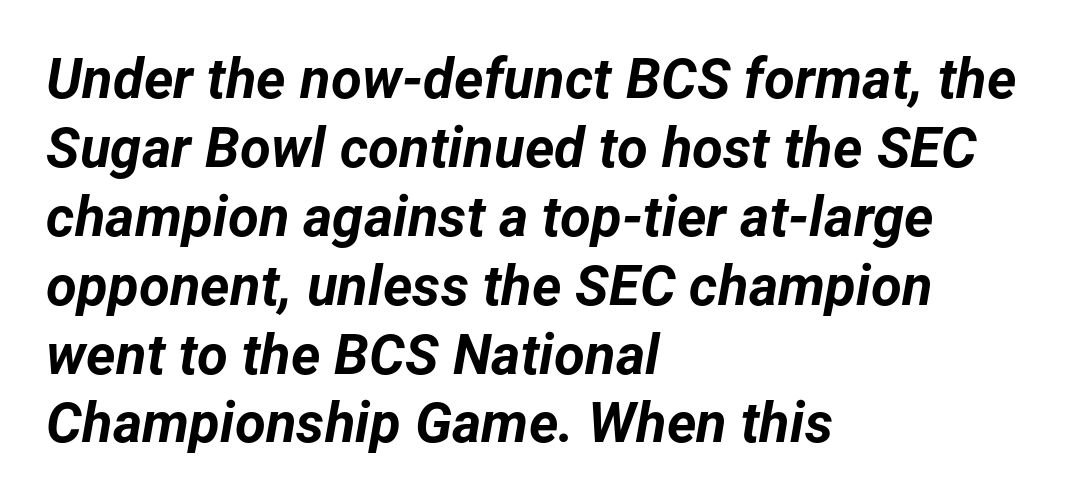
The image shows 56 px bold type, italic (leaning right); set left-aligned, line spacing 1.23x, normal letter spacing, not underlined; low stroke contrast and a medium x-height.
